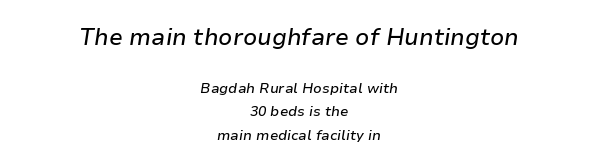
Q: Is the text italic (slanted)? A: Yes, it leans right by about 9 degrees.
Q: Is the text underlined? A: No.
Q: How is the paragraph aligned? A: Centered.
Q: Is the spacing between letters normal or unusually wide? A: Normal.
Q: Is the spacing between lines tight, normal or loose? A: Normal.
Q: Which block of text is set in a larger size, the first (top) or the second (bottom)? A: The first (top) one.
